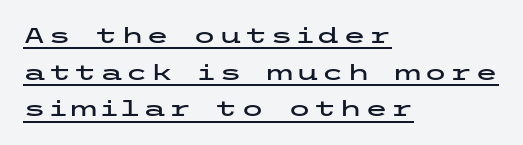
The lines are quadded left. The axis of the letterforms is exactly vertical. Underline: present.
